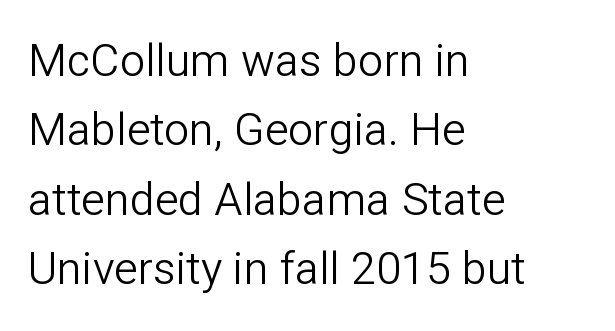
This block has exactly the height ordinary leading produces. Bare-footed words on every line. The font family rendered here belongs to the sans-serif group. This sample uses an upright cut, with every glyph sitting square on the baseline. Do the characters align in a grid? No, the font is proportional. Glyph-to-glyph distance matches everyday printed text.
